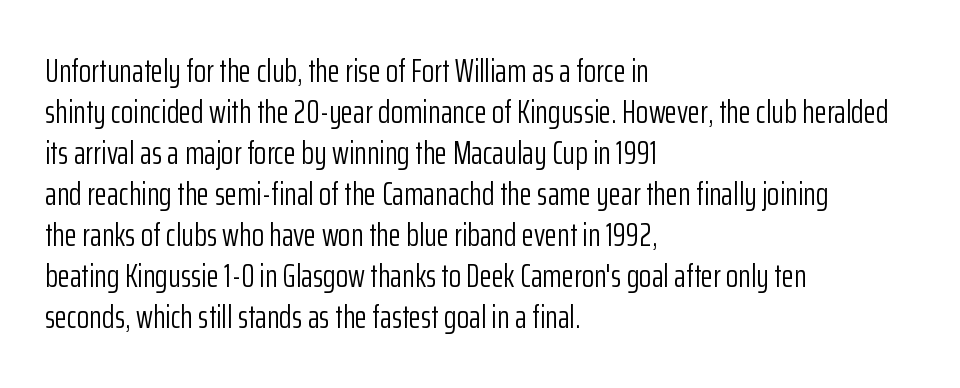
{"serif": "no", "italic": "no", "bold": "no", "weight": "light", "width": "condensed", "stroke_contrast": "low", "x_height": "medium", "monospaced": "no", "underline": "no", "align": "left", "line_spacing": "normal", "line_spacing_ratio": 1.28, "letter_spacing": "normal", "letter_spacing_em": 0.0, "glyph_px": 32}
